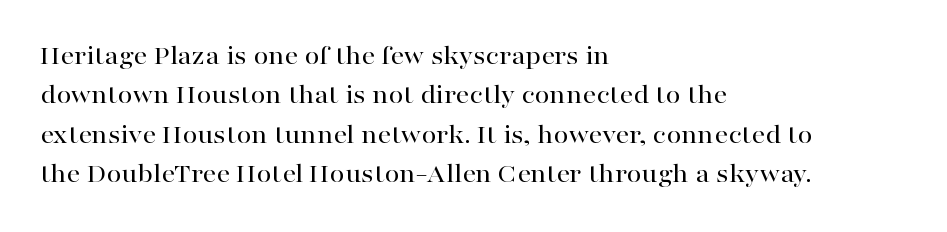
Q: Is the text italic (slanted)? A: No, it is upright.
Q: Is the text underlined? A: No.
Q: How is the paragraph aligned? A: Left-aligned.
Q: Is the spacing between letters normal or unusually wide? A: Normal.
Q: Is the spacing between lines tight, normal or loose? A: Normal.
